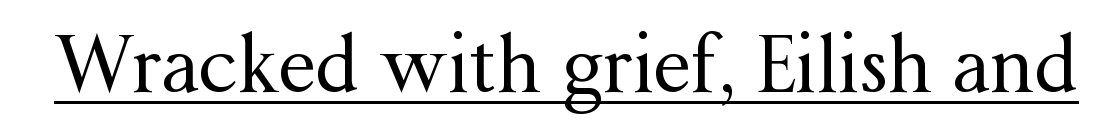
What stands out about the letter spacing? Nothing — it is the standard amount. Small tapered or slab feet sit at the stroke ends, so this counts as serif. Decoration check: the copy is underlined. The typesetting does not lean heavy: it is not bold.
